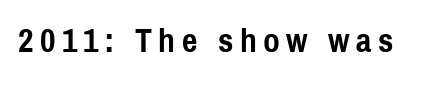
The image shows 34 px semibold, condensed sans-serif type, upright; set not underlined; a medium x-height.
